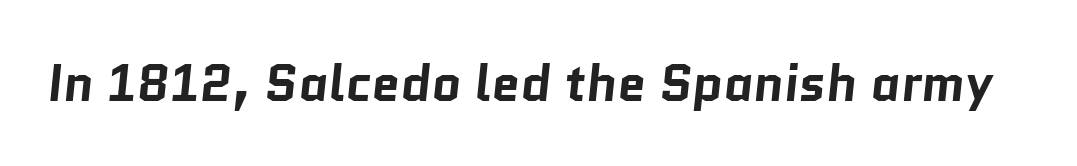
The image shows 51 px bold sans-serif type; set normal letter spacing, not underlined; low stroke contrast and a medium x-height.
